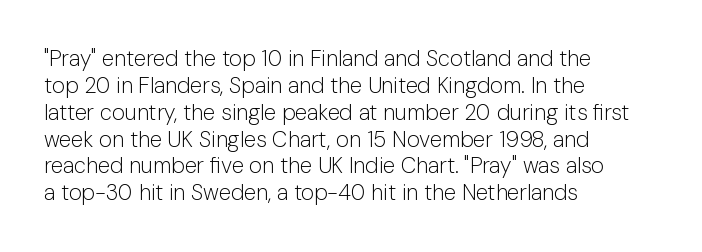
Honestly, the letter spacing is just normal — you wouldn't notice it. A student would call this left alignment; a typographer would say flush left, rag right. The font sits on the lighter half of the weight spectrum, regular included. Just letters on the line, the space beneath them empty.
